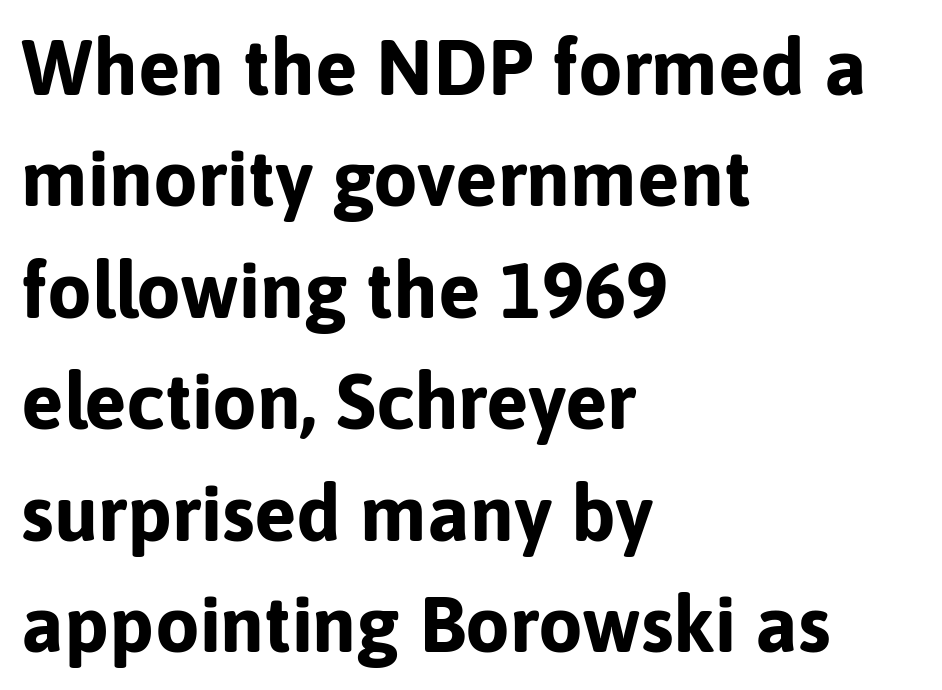
The image shows 79 px bold sans-serif type, upright; set left-aligned, normal line spacing (1.41x), normal letter spacing, not underlined; low stroke contrast and a medium x-height.
